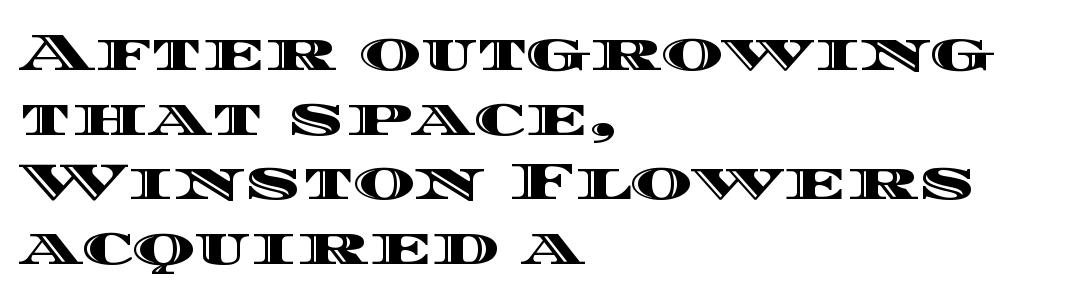
Q: Is the text italic (slanted)? A: No, it is upright.
Q: Is the text underlined? A: No.
Q: How is the paragraph aligned? A: Left-aligned.
Q: Is the spacing between letters normal or unusually wide? A: Normal.
Q: Width (condensed, normal, or wide)? A: Wide.
Q: x-height? A: Large.
Q: Monospaced? A: No.
